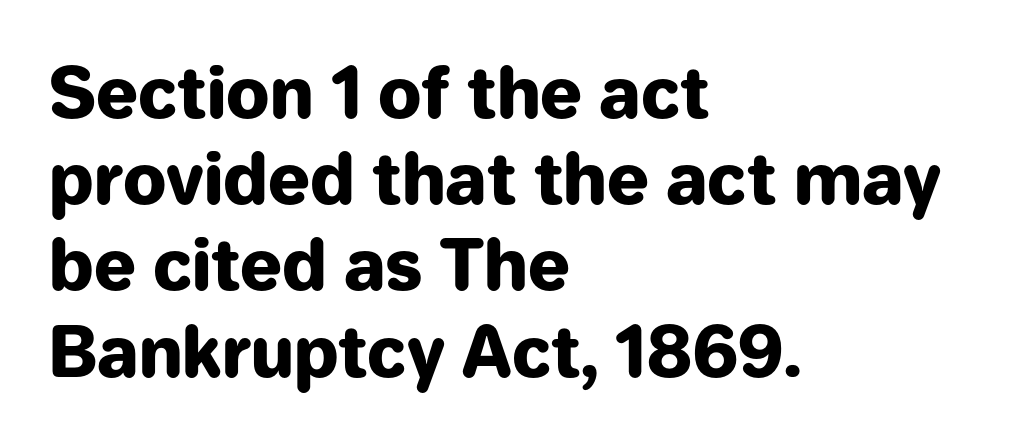
{"serif": "no", "italic": "no", "bold": "yes", "weight": "heavy", "width": "normal", "stroke_contrast": "low", "x_height": "medium", "monospaced": "no", "underline": "no", "align": "left", "line_spacing": "normal", "line_spacing_ratio": 1.25, "letter_spacing": "normal", "letter_spacing_em": 0.0, "glyph_px": 69}
